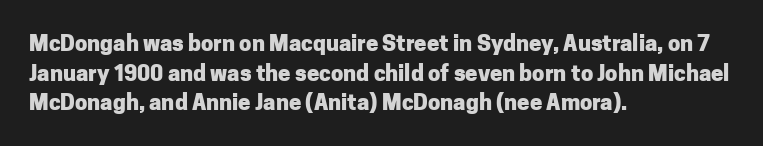
Q: Is the text bold? A: Yes.
Q: Is the text italic (slanted)? A: No, it is upright.
Q: Is the text underlined? A: No.
Q: How is the paragraph aligned? A: Left-aligned.
Q: Is the spacing between letters normal or unusually wide? A: Normal.
Q: Is the spacing between lines tight, normal or loose? A: Normal.
